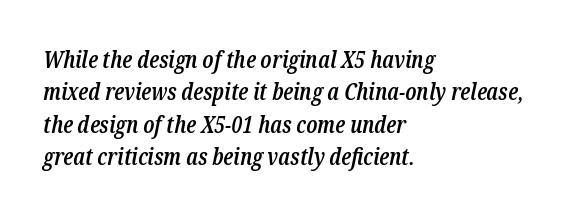
{"italic": "yes", "lean": "right", "slant_degrees": 12, "bold": "semi", "underline": "no", "align": "left", "line_spacing": "normal", "line_spacing_ratio": 1.41, "letter_spacing": "normal", "letter_spacing_em": 0.0, "glyph_px": 23}
